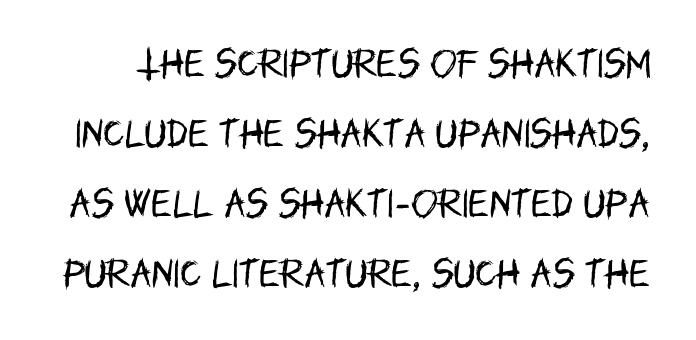
The image shows 32 px regular-weight, condensed sans-serif type, upright; set loose line spacing (2.19x), normal letter spacing, not underlined; low stroke contrast and a large x-height.
